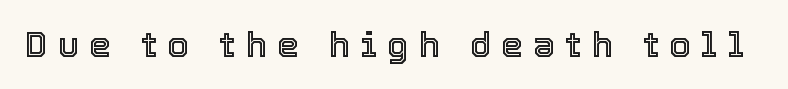
{"italic": "no", "width": "normal", "x_height": "medium", "monospaced": "no", "underline": "no", "letter_spacing": "wide", "letter_spacing_em": 0.29, "glyph_px": 35}
